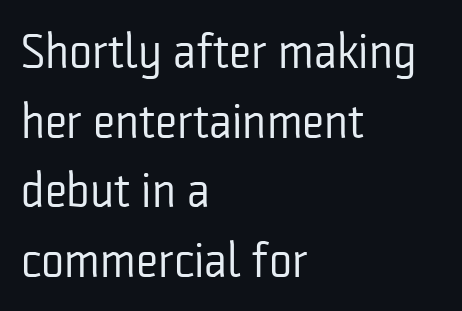
If you measured baseline to baseline, you'd find a middling distance. This is roman type, the default non-slanted kind. Are there feet on the stems? There aren't — it's a sans. These lines stack with their left ends in a neat column. The specimen omits any rule beneath the text block's lines.
